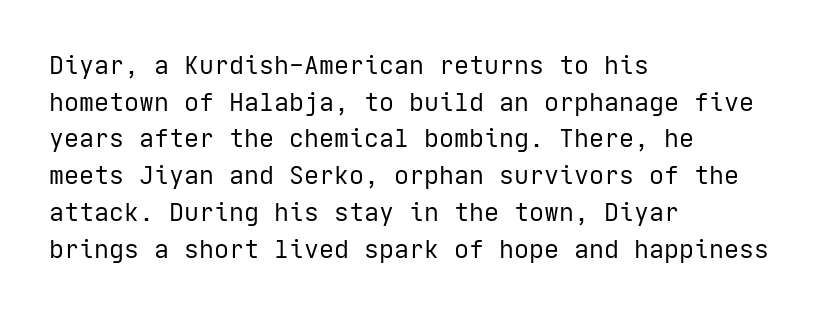
Q: Is the text bold? A: No.
Q: Is the text italic (slanted)? A: No, it is upright.
Q: Is the text underlined? A: No.
Q: How is the paragraph aligned? A: Left-aligned.
Q: Is the spacing between letters normal or unusually wide? A: Normal.
Q: Is the spacing between lines tight, normal or loose? A: Normal.
